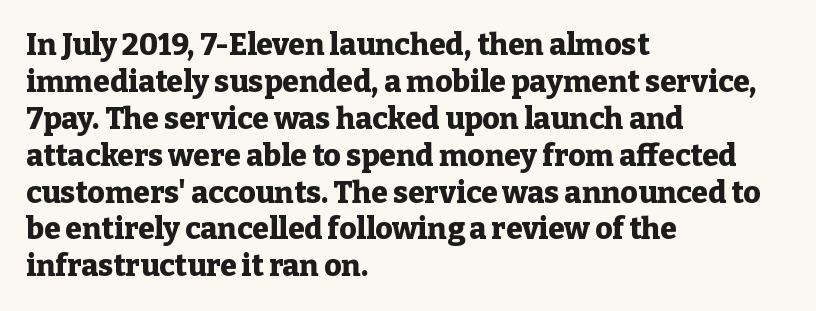
The face used here is proportionally spaced, like ordinary book or web type. Strong, thick strokes mark this as bold type. Unmarked baselines from the first word to the last. The typesetter chose a ragged-right arrangement here. Vertical strokes here are truly vertical.
